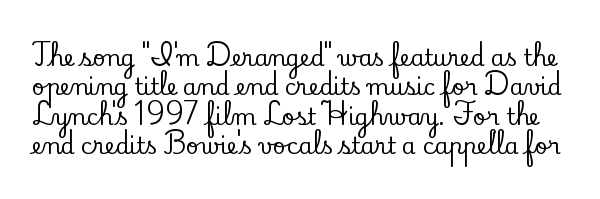
The letters stand straight up with perfectly vertical stems. The designer left line spacing at the default. Letter spacing: default. Words float on clear page, feet unadorned.
